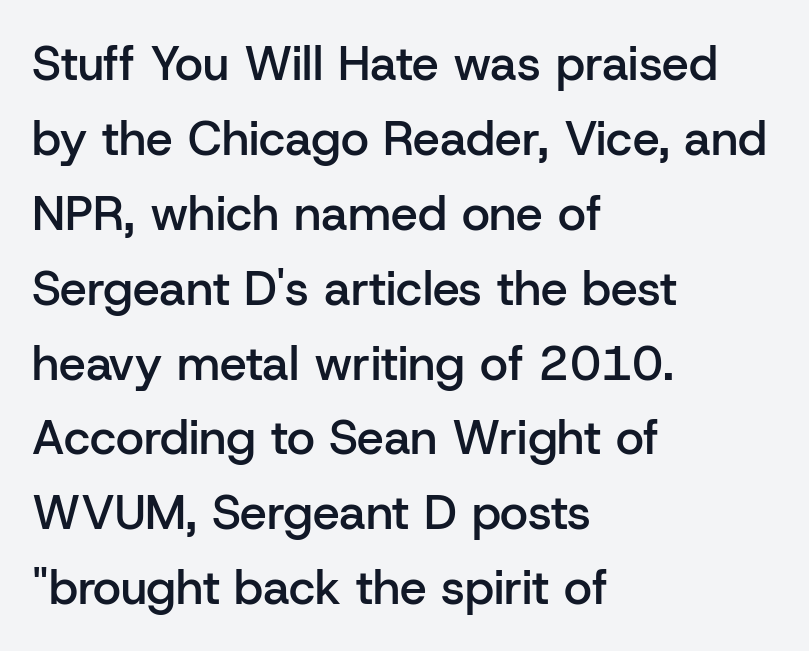
The image shows 48 px semibold sans-serif type, upright; set left-aligned, normal line spacing (1.56x), normal letter spacing, not underlined; low stroke contrast and a medium x-height.
